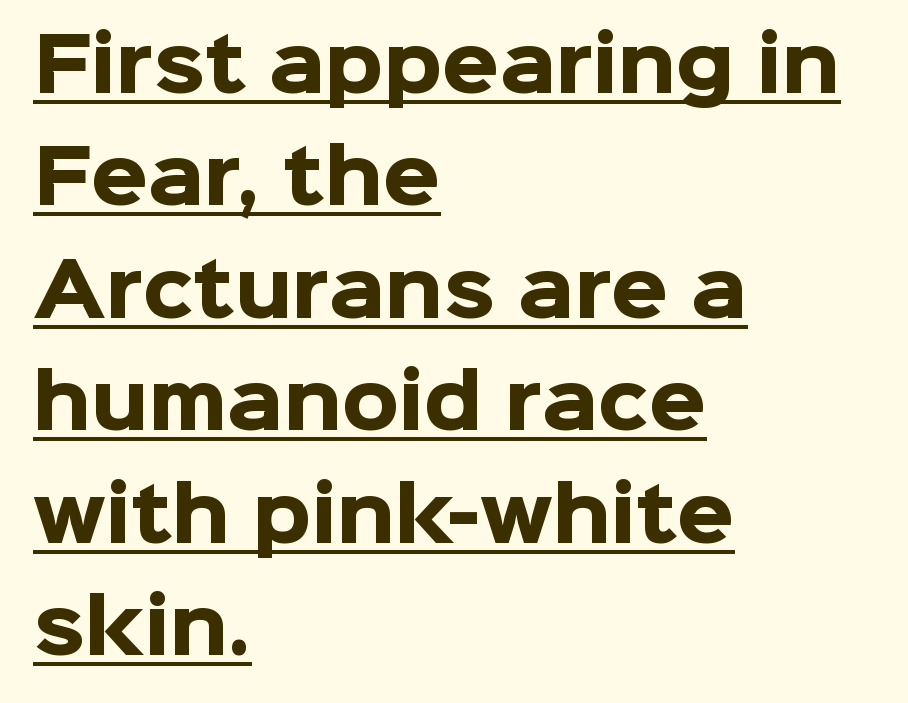
{"serif": "no", "italic": "no", "bold": "yes", "weight": "heavy", "width": "normal", "stroke_contrast": "low", "x_height": "medium", "monospaced": "no", "underline": "yes", "align": "left", "line_spacing": "normal", "line_spacing_ratio": 1.54, "letter_spacing": "normal", "letter_spacing_em": 0.0, "glyph_px": 73}
